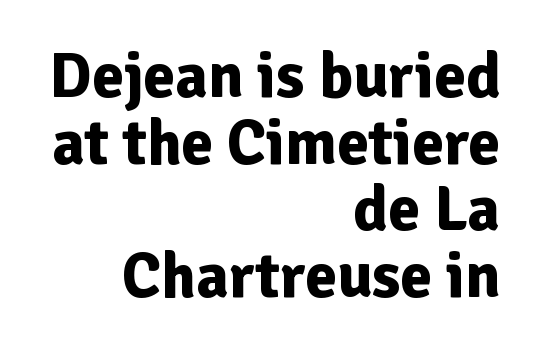
Q: Is the text bold? A: Yes.
Q: Is the text italic (slanted)? A: No, it is upright.
Q: Is the typeface a serif or a sans-serif typeface? A: Sans-serif.
Q: Is the text underlined? A: No.
Q: How is the paragraph aligned? A: Right-aligned.
Q: Is the spacing between letters normal or unusually wide? A: Normal.
Q: Is the spacing between lines tight, normal or loose? A: Tight.
Q: Width (condensed, normal, or wide)? A: Normal.
Q: Stroke contrast? A: Low.
Q: x-height? A: Medium.
Q: Monospaced? A: No.
